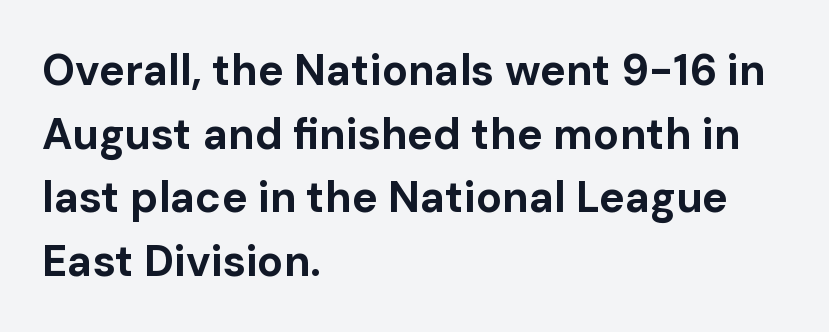
The rendering uses natural spacing where letterforms have individual widths. This is sans-serif lettering, the kind often seen on screens and signage. The type is set solid horizontally, with unmodified tracking. Horizontal alignment here is leftward, the default for most running prose. The gap between lines stays unmarked. Leading: standard.
